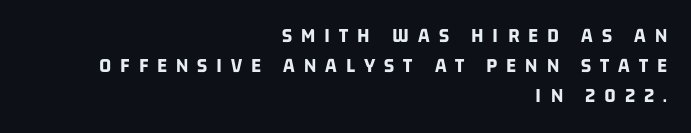
Spacing between characters has been opened up far beyond the box default. A bare baseline throughout the passage. Alignment: flush right. What's the leading like? Ordinary, nothing unusual.
